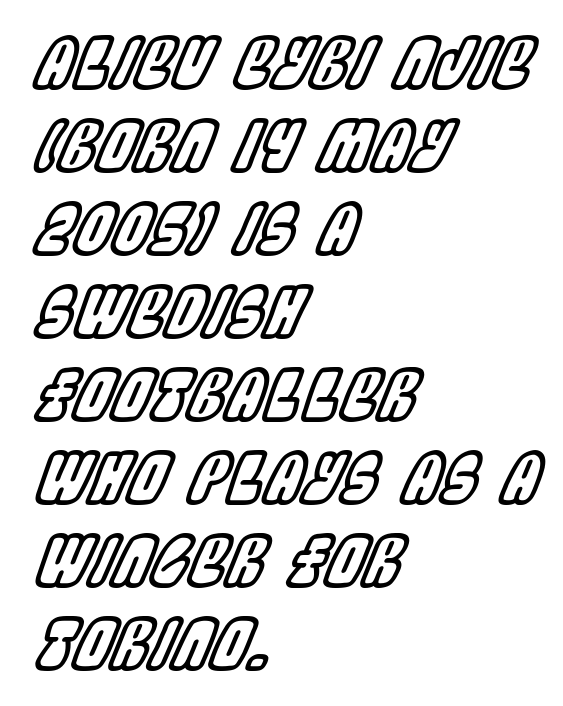
The image shows 68 px condensed type, italic (leaning right); set left-aligned, line spacing 1.22x, normal letter spacing, not underlined; a large x-height.
